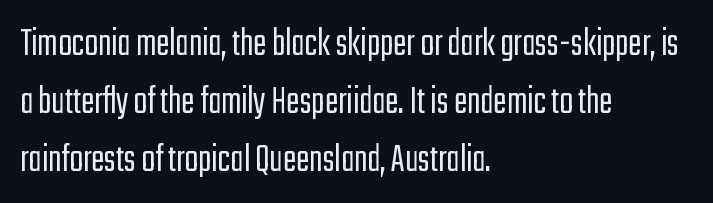
Q: Is the text bold? A: No.
Q: Is the text italic (slanted)? A: No, it is upright.
Q: Is the typeface a serif or a sans-serif typeface? A: Sans-serif.
Q: Is the text underlined? A: No.
Q: How is the paragraph aligned? A: Left-aligned.
Q: Is the spacing between letters normal or unusually wide? A: Normal.
Q: Is the spacing between lines tight, normal or loose? A: Normal.
Q: Width (condensed, normal, or wide)? A: Condensed.
Q: Stroke contrast? A: Low.
Q: x-height? A: Medium.
Q: Monospaced? A: No.
